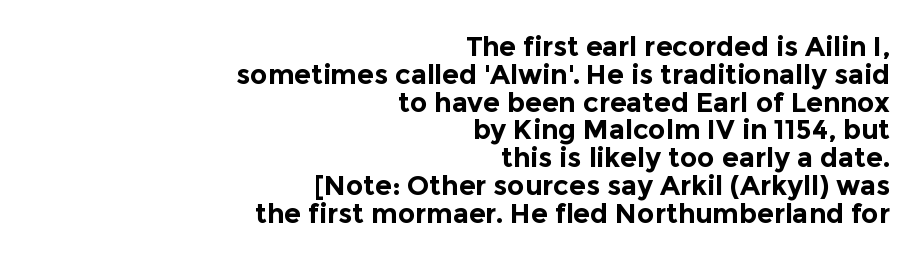
The image shows 27 px bold type, upright; set right-aligned, tight line spacing (1.03x), normal letter spacing, not underlined.
